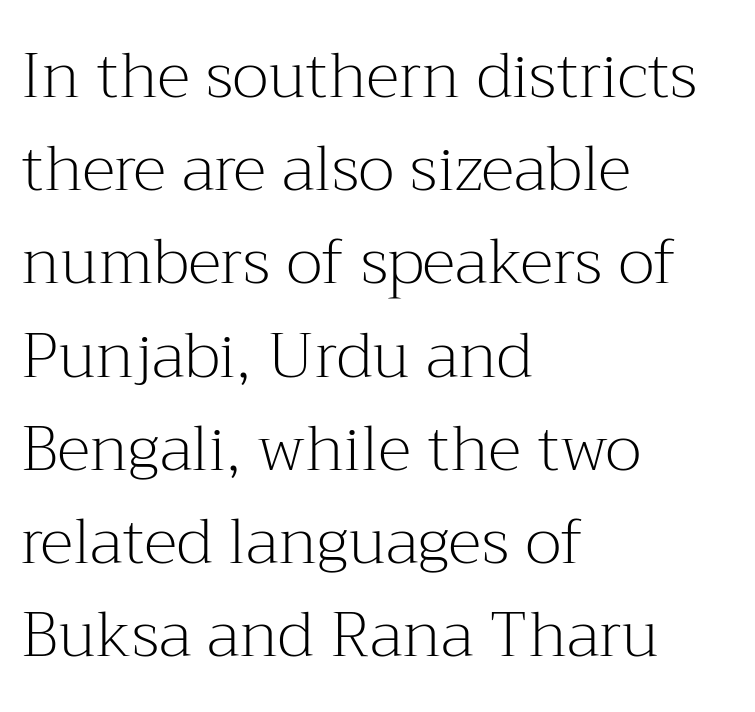
Q: Is the text bold? A: No.
Q: Is the text italic (slanted)? A: No, it is upright.
Q: Is the typeface a serif or a sans-serif typeface? A: Serif.
Q: Is the text underlined? A: No.
Q: How is the paragraph aligned? A: Left-aligned.
Q: Is the spacing between letters normal or unusually wide? A: Normal.
Q: Is the spacing between lines tight, normal or loose? A: Normal.
Q: Width (condensed, normal, or wide)? A: Normal.
Q: Stroke contrast? A: Medium.
Q: x-height? A: Medium.
Q: Monospaced? A: No.
